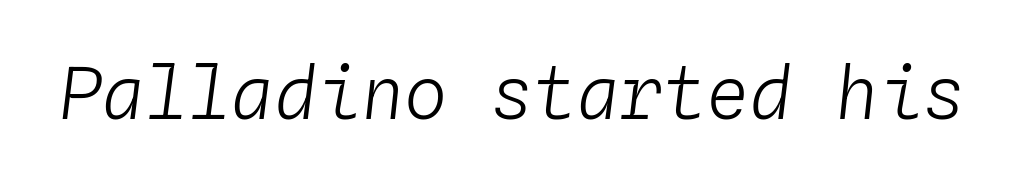
{"italic": "yes", "lean": "right", "slant_degrees": 4, "bold": "no", "weight": "light", "width": "normal", "stroke_contrast": "low", "x_height": "medium", "monospaced": "yes", "underline": "no", "letter_spacing": "normal", "letter_spacing_em": 0.0, "glyph_px": 72}
